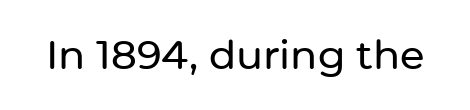
Every stem runs plumb, perpendicular to the baseline. The foot of each line stays bare and open. Here the designer chose a conventional face with non-uniform glyph widths. This rendering leaves character spacing at its baseline value.
